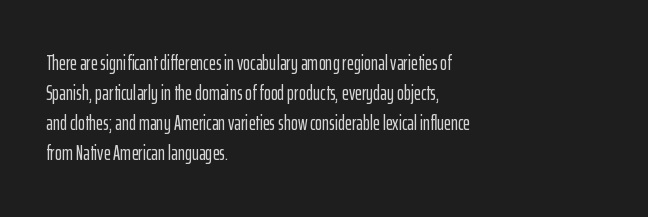
The gaps between neighbouring characters are ordinary and unremarkable. This rendering uses left alignment, leaving the right contour irregular. Horizontal bands of white between lines are of average thickness. The strip under each line holds only bare page. It's the straight-up-and-down kind of type.
